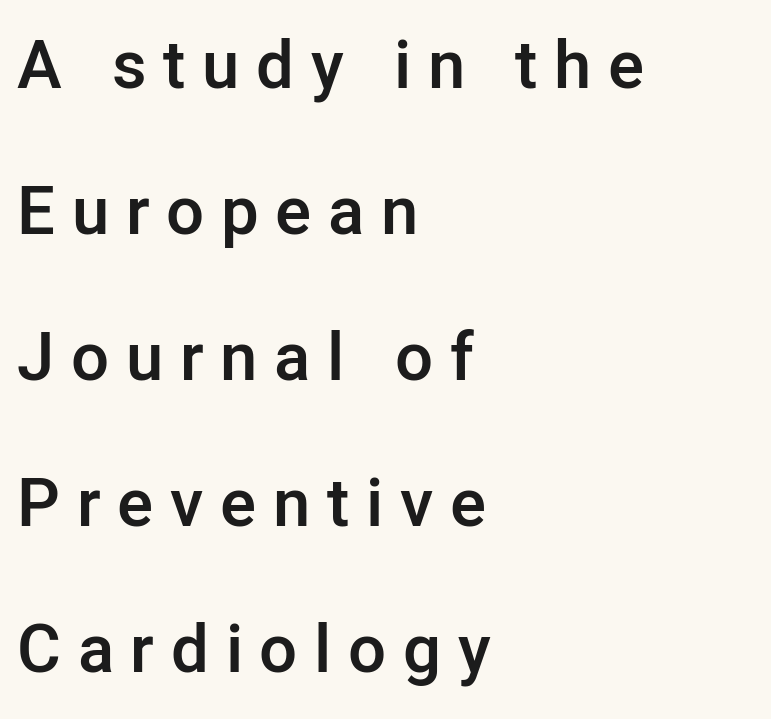
{"serif": "no", "italic": "no", "bold": "semi", "weight": "semibold", "width": "normal", "stroke_contrast": "low", "x_height": "medium", "monospaced": "no", "underline": "no", "align": "left", "line_spacing": "loose", "line_spacing_ratio": 2.18, "letter_spacing": "wide", "letter_spacing_em": 0.25, "glyph_px": 67}
